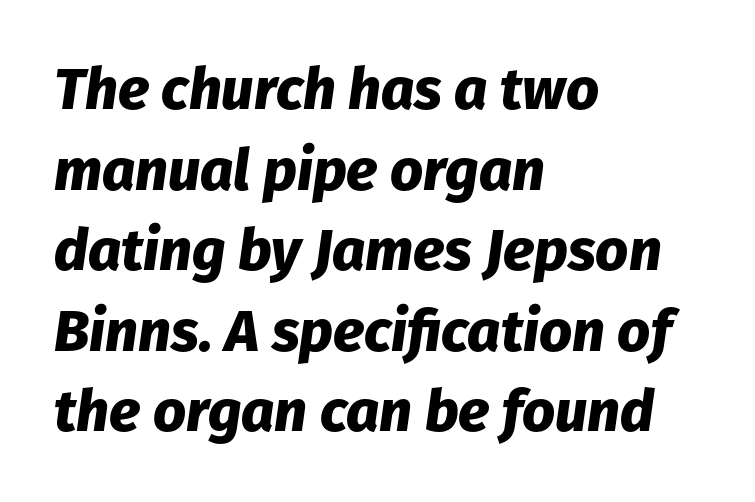
The image shows 58 px heavy type, italic (leaning right); set left-aligned, normal line spacing (1.39x), normal letter spacing, not underlined; low stroke contrast and a medium x-height.
